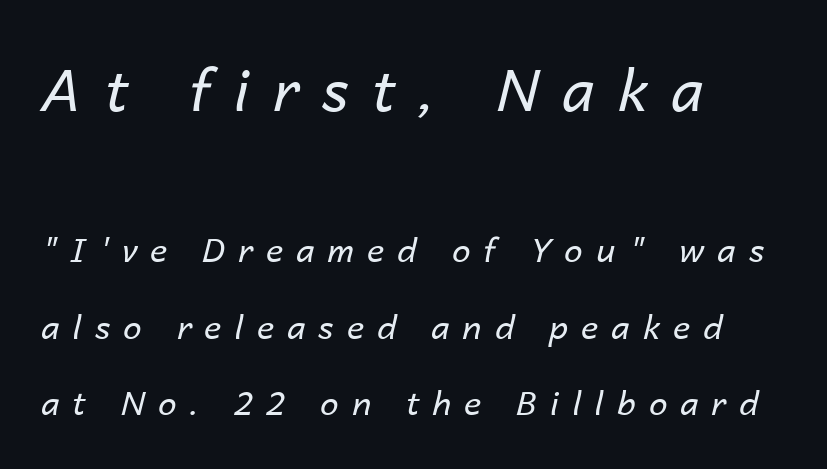
The image shows 58 px regular-weight type, italic (leaning right); set left-aligned, loose line spacing (2.32x), unusually wide letter spacing (+0.4 em), not underlined; the first (top) block is 1.76x larger; low stroke contrast and a medium x-height.
